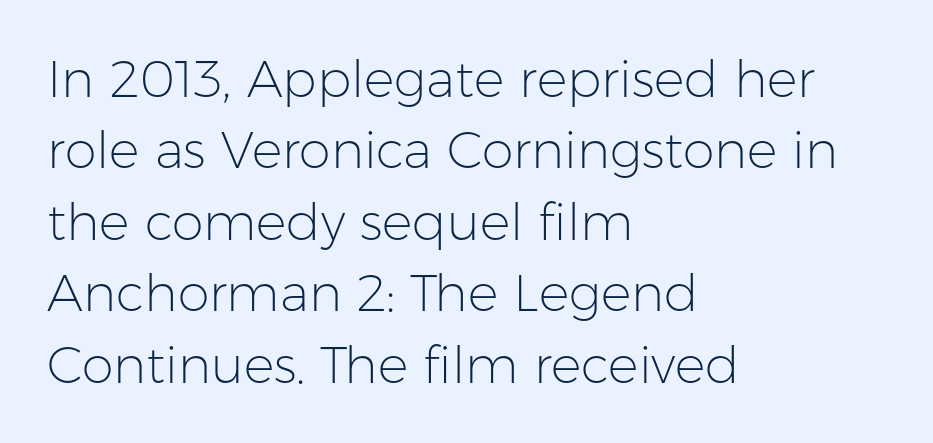
The image shows 51 px light sans-serif type, upright; set left-aligned, normal line spacing (1.4x), normal letter spacing, not underlined; low stroke contrast and a medium x-height.
